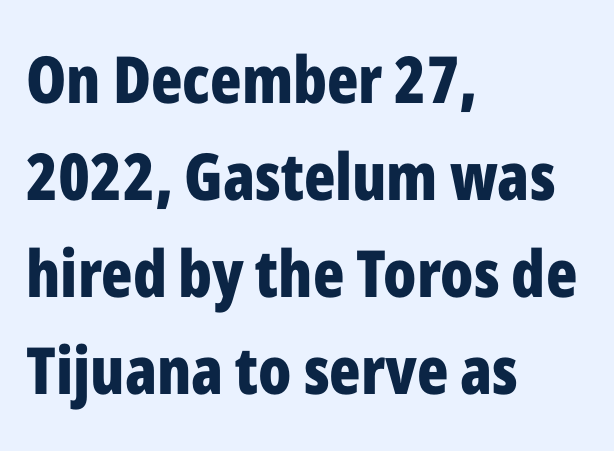
Descenders hang freely into open space. The rendering anchors every line to the left-hand side. The vertical gap from one line to the next is medium. Characters remain perfectly vertical along every line.
